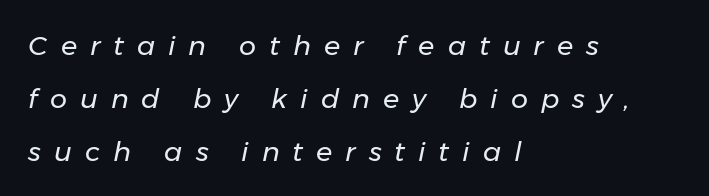
An italicized treatment has been applied to the whole sample. Quick note: underline off. Stroke mass is kept to a normal reading level or below. The lines in this sample share a left origin and differ only in where they stop. The gaps between neighbouring characters are conspicuously large.
